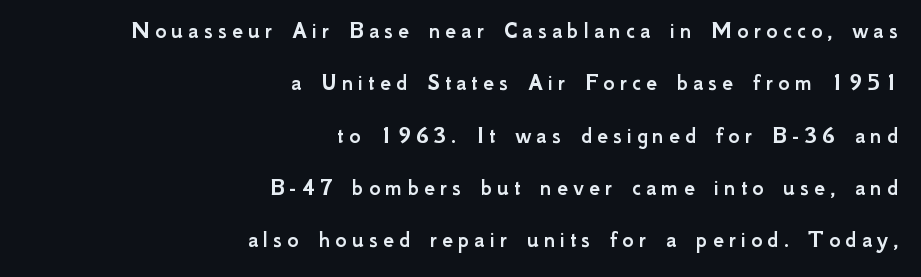
The image shows 24 px text type, upright; set right-aligned, loose line spacing (2.18x), unusually wide letter spacing (+0.21 em), not underlined.
